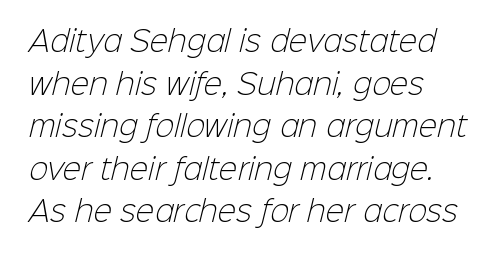
The image shows 28 px light sans-serif type; set left-aligned, normal line spacing (1.52x), normal letter spacing, not underlined; low stroke contrast and a medium x-height.
